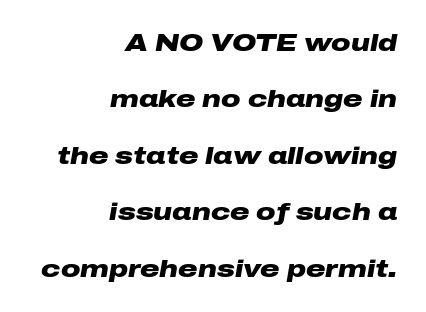
The image shows 24 px bold type, italic (leaning right); set right-aligned, loose line spacing (2.35x), normal letter spacing, not underlined.
